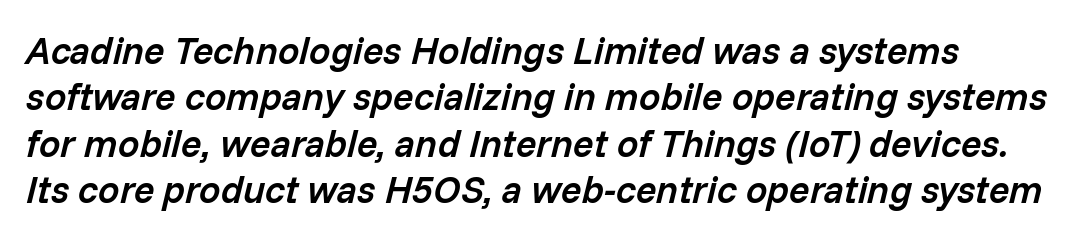
{"italic": "yes", "lean": "right", "slant_degrees": 14, "bold": "semi", "weight": "semibold", "width": "normal", "stroke_contrast": "low", "x_height": "medium", "monospaced": "no", "underline": "no", "line_spacing_ratio": 1.22, "letter_spacing": "normal", "letter_spacing_em": 0.0, "glyph_px": 38}
